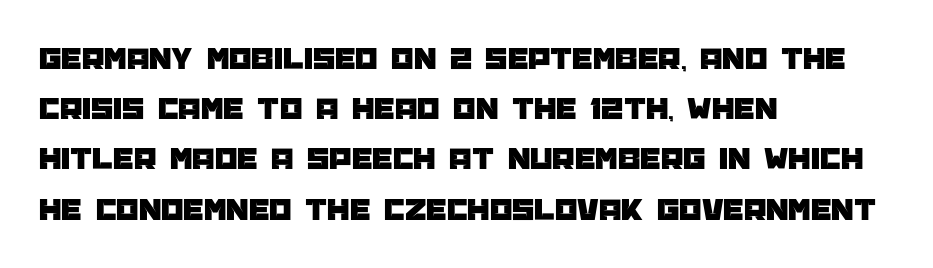
The image shows 32 px sans-serif type, upright; set left-aligned, normal line spacing (1.57x), normal letter spacing, not underlined; low stroke contrast and a large x-height.
